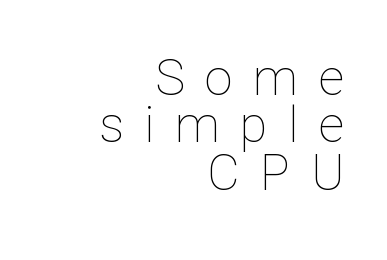
The image shows 50 px thin type, upright; set right-aligned, tight line spacing (0.95x), unusually wide letter spacing (+0.41 em), not underlined; low stroke contrast and a medium x-height.
